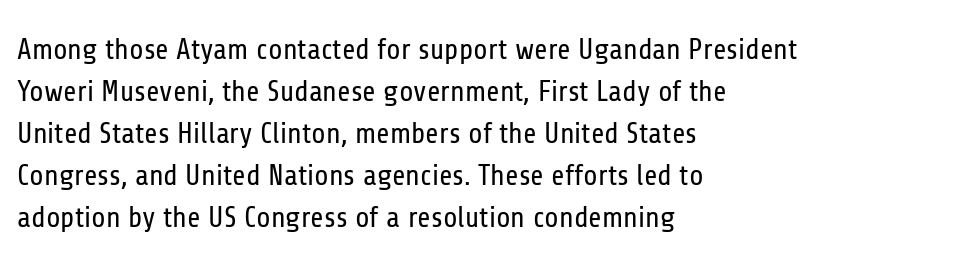
The image shows 29 px regular-weight, condensed sans-serif type, upright; set left-aligned, normal line spacing (1.45x), normal letter spacing, not underlined; low stroke contrast and a medium x-height.
